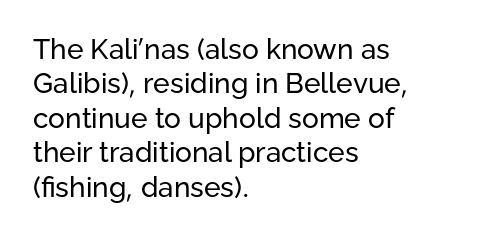
The image shows 28 px regular-weight sans-serif type, upright; set left-aligned, line spacing 1.23x, normal letter spacing, not underlined; low stroke contrast and a medium x-height.
